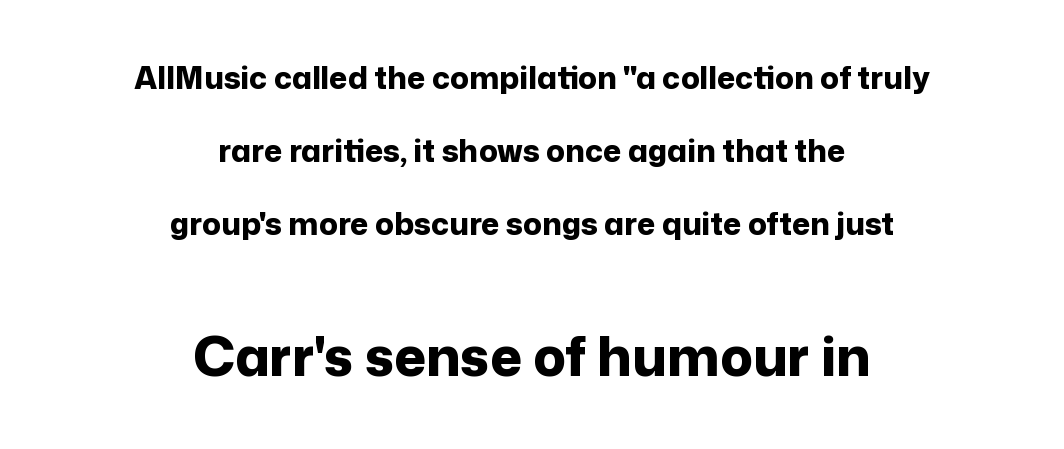
{"serif": "no", "italic": "no", "bold": "yes", "weight": "bold", "width": "normal", "stroke_contrast": "low", "x_height": "medium", "monospaced": "no", "underline": "no", "align": "center", "line_spacing": "loose", "line_spacing_ratio": 2.35, "letter_spacing": "normal", "letter_spacing_em": 0.0, "larger_block": "second", "size_ratio": 1.74, "glyph_px": 54}
